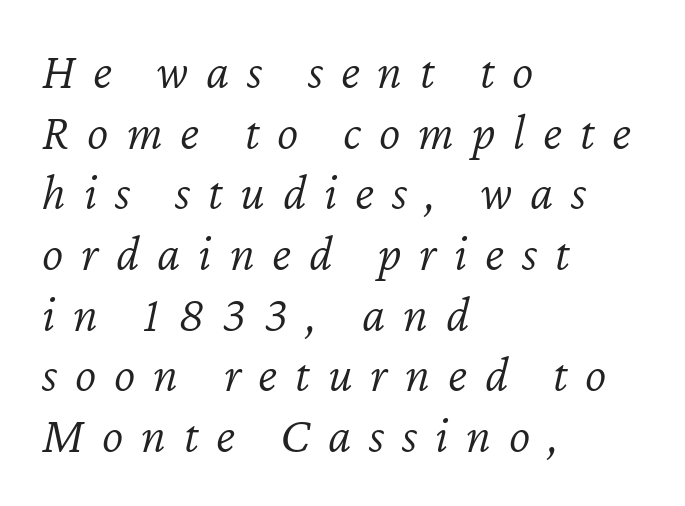
{"italic": "yes", "lean": "right", "slant_degrees": 12, "bold": "no", "weight": "light", "width": "normal", "stroke_contrast": "low", "x_height": "medium", "monospaced": "no", "underline": "no", "align": "left", "line_spacing_ratio": 1.19, "letter_spacing": "wide", "letter_spacing_em": 0.35, "glyph_px": 51}
